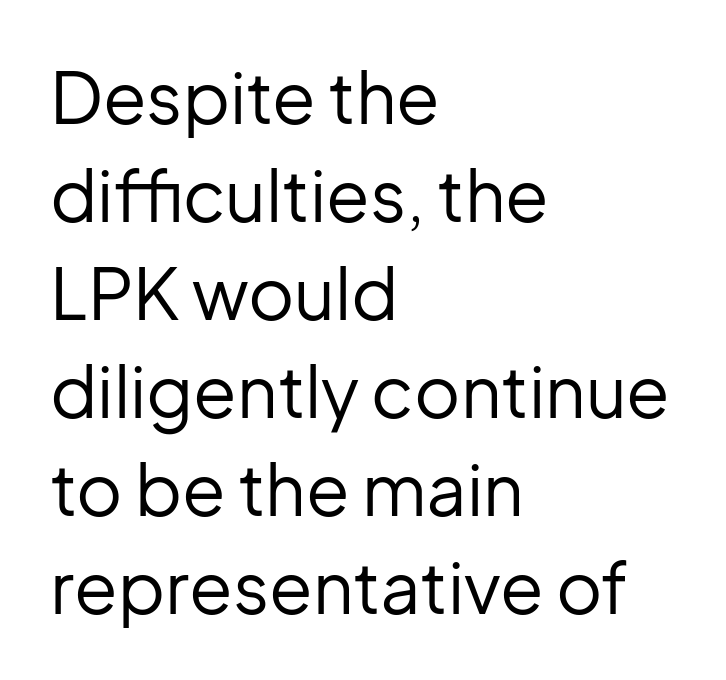
The image shows 71 px regular-weight sans-serif type, upright; set left-aligned, normal line spacing (1.38x), normal letter spacing, not underlined; low stroke contrast and a medium x-height.
